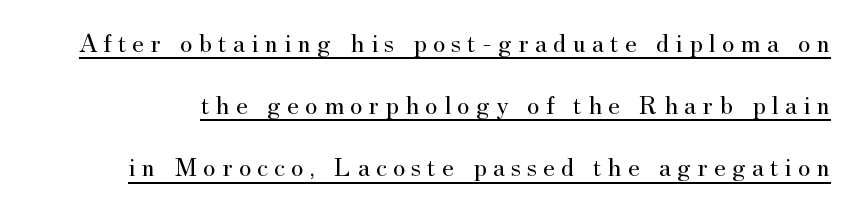
Q: Is the text bold? A: No.
Q: Is the text italic (slanted)? A: No, it is upright.
Q: Is the text underlined? A: Yes.
Q: Is the spacing between letters normal or unusually wide? A: Unusually wide.
Q: Is the spacing between lines tight, normal or loose? A: Loose.
